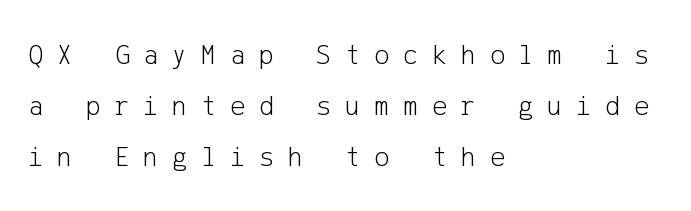
{"serif": "no", "italic": "no", "bold": "no", "weight": "light", "width": "normal", "stroke_contrast": "low", "x_height": "medium", "underline": "no", "align": "left", "line_spacing_ratio": 1.82, "letter_spacing": "wide", "letter_spacing_em": 0.5, "glyph_px": 28}
